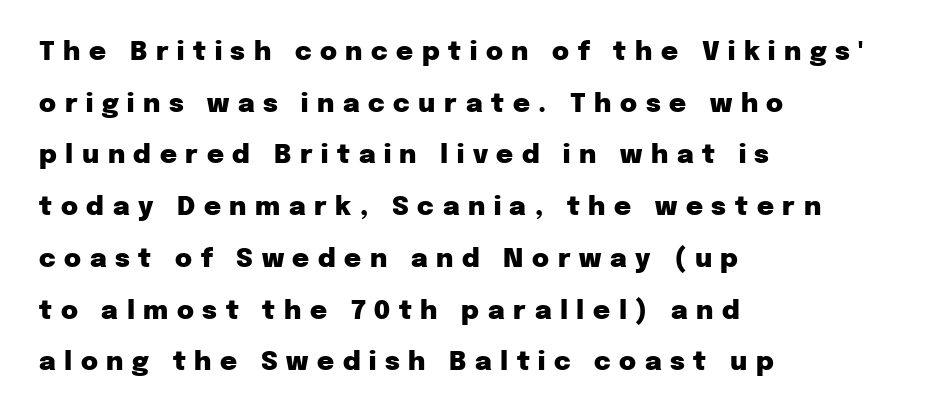
Q: Is the text bold? A: Yes.
Q: Is the text italic (slanted)? A: No, it is upright.
Q: Is the text underlined? A: No.
Q: How is the paragraph aligned? A: Left-aligned.
Q: Is the spacing between letters normal or unusually wide? A: Unusually wide.
Q: Is the spacing between lines tight, normal or loose? A: Loose.
